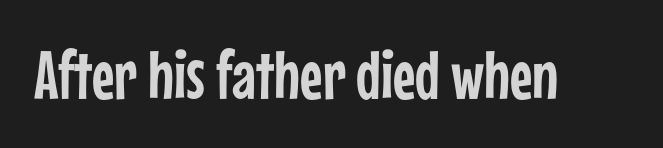
{"serif": "no", "italic": "no", "width": "condensed", "stroke_contrast": "low", "x_height": "medium", "monospaced": "no", "underline": "no", "letter_spacing": "normal", "letter_spacing_em": 0.0, "glyph_px": 69}
